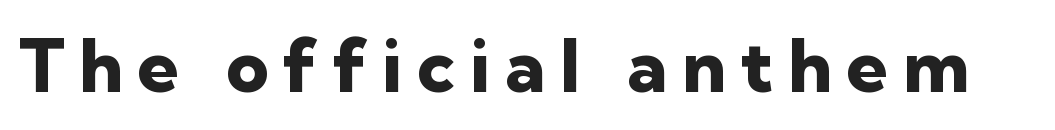
Q: Is the text bold? A: Yes.
Q: Is the text italic (slanted)? A: No, it is upright.
Q: Is the typeface a serif or a sans-serif typeface? A: Sans-serif.
Q: Is the text underlined? A: No.
Q: Is the spacing between letters normal or unusually wide? A: Unusually wide.
Q: Width (condensed, normal, or wide)? A: Normal.
Q: Stroke contrast? A: Low.
Q: x-height? A: Medium.
Q: Monospaced? A: No.
